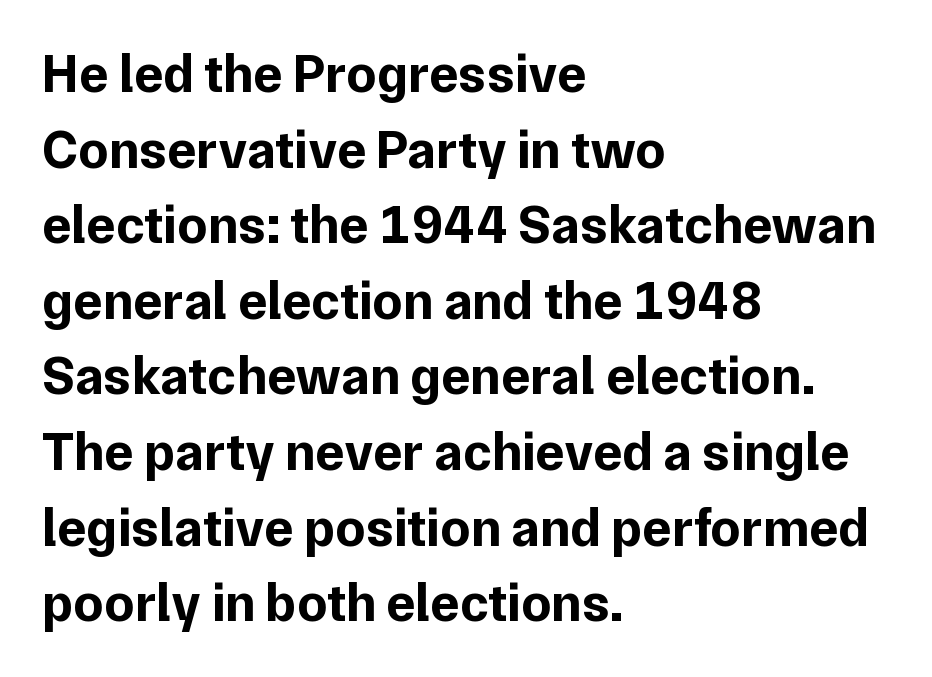
{"serif": "no", "italic": "no", "bold": "yes", "weight": "bold", "width": "normal", "stroke_contrast": "low", "x_height": "medium", "monospaced": "no", "underline": "no", "align": "left", "line_spacing": "normal", "line_spacing_ratio": 1.4, "letter_spacing": "normal", "letter_spacing_em": 0.0, "glyph_px": 54}
